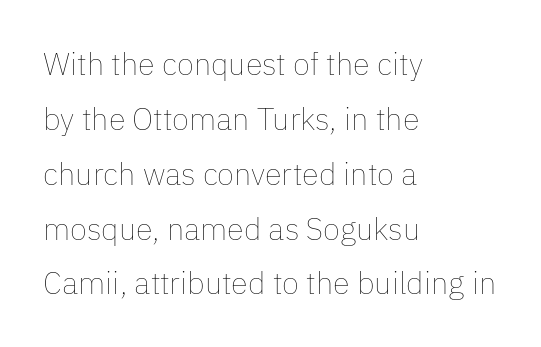
Q: Is the text bold? A: No.
Q: Is the text italic (slanted)? A: No, it is upright.
Q: Is the text underlined? A: No.
Q: How is the paragraph aligned? A: Left-aligned.
Q: Is the spacing between letters normal or unusually wide? A: Normal.
Q: Width (condensed, normal, or wide)? A: Normal.
Q: Stroke contrast? A: Low.
Q: x-height? A: Medium.
Q: Monospaced? A: No.
